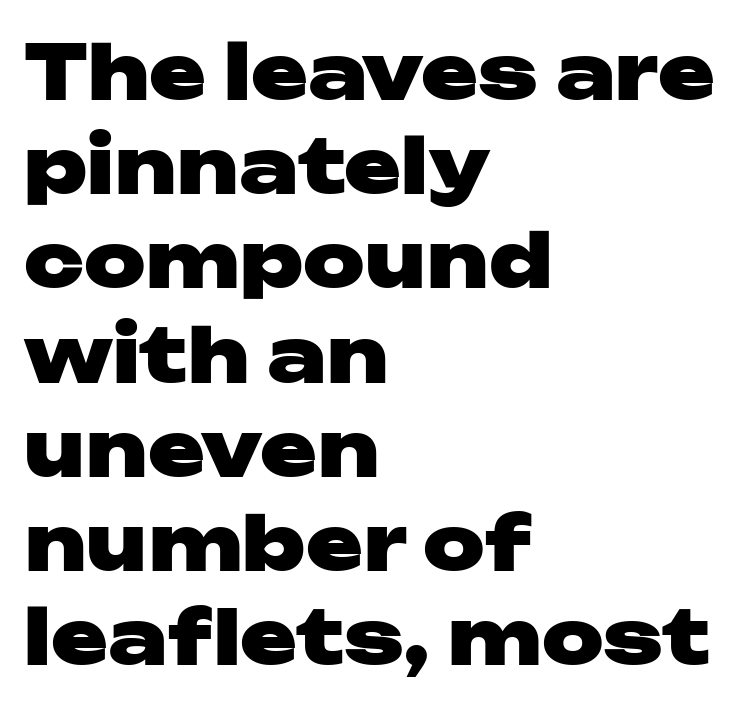
Think of a printed novel: that variable character pitch is what you see here. The words here are not underlined. A typesetter would mark this as roman, not italic. The typeface chosen for these lines omits serifs. Casual observation: everything's shoved over to the left.
